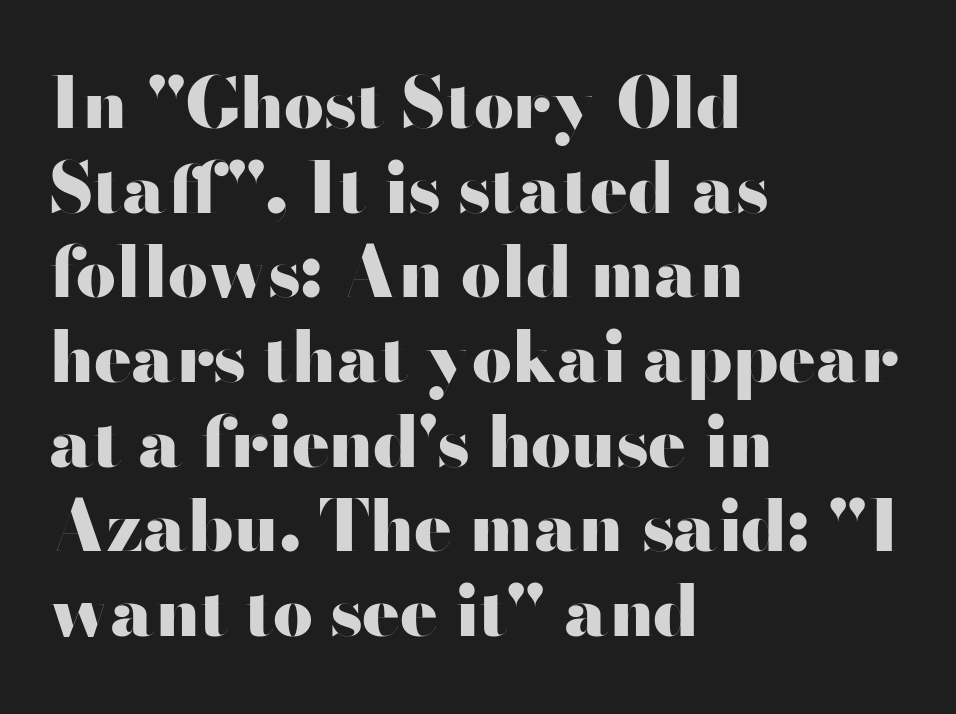
Q: Is the text bold? A: Yes.
Q: Is the text italic (slanted)? A: No, it is upright.
Q: Is the typeface a serif or a sans-serif typeface? A: Sans-serif.
Q: Is the text underlined? A: No.
Q: How is the paragraph aligned? A: Left-aligned.
Q: Is the spacing between letters normal or unusually wide? A: Normal.
Q: Width (condensed, normal, or wide)? A: Wide.
Q: Stroke contrast? A: High.
Q: x-height? A: Small.
Q: Monospaced? A: No.
